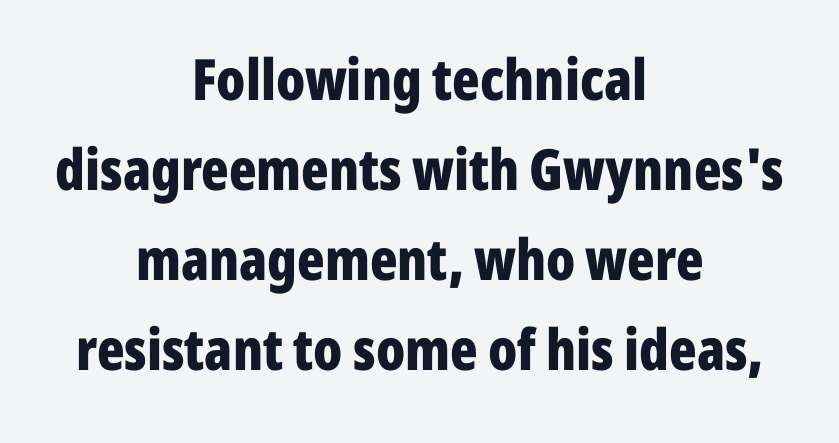
The vertical gap from one line to the next is medium. Spacing between characters is what you'd get straight out of the box. The words here are not underlined. The face used here is a sans, in the tradition of grotesques and geometrics.
